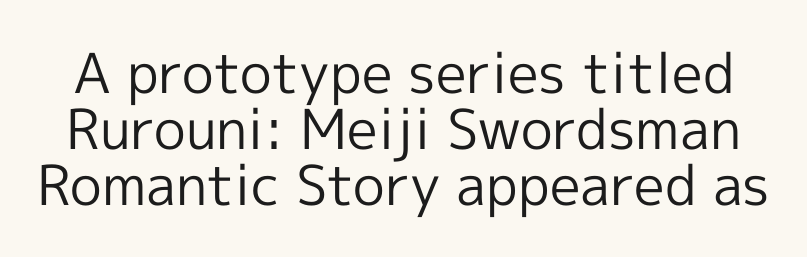
Q: Is the text bold? A: No.
Q: Is the text italic (slanted)? A: No, it is upright.
Q: Is the typeface a serif or a sans-serif typeface? A: Sans-serif.
Q: Is the text underlined? A: No.
Q: Is the spacing between letters normal or unusually wide? A: Normal.
Q: Is the spacing between lines tight, normal or loose? A: Tight.
Q: Width (condensed, normal, or wide)? A: Normal.
Q: x-height? A: Medium.
Q: Monospaced? A: No.
